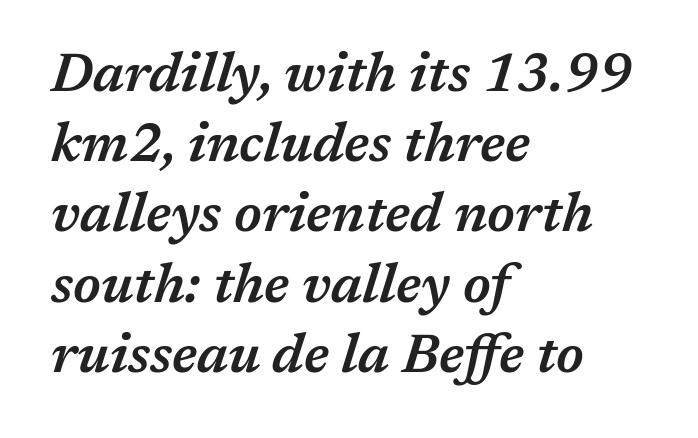
The image shows 54 px semibold type, italic (leaning right); set left-aligned, normal line spacing (1.3x), normal letter spacing, not underlined; medium stroke contrast and a medium x-height.
